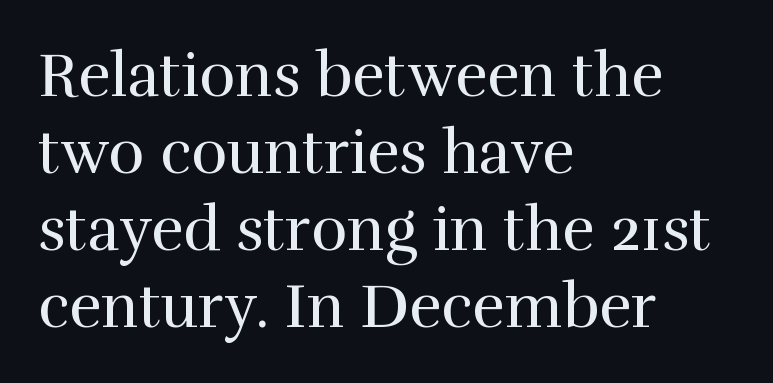
{"serif": "yes", "italic": "no", "bold": "no", "weight": "regular", "width": "normal", "stroke_contrast": "high", "x_height": "medium", "monospaced": "no", "underline": "no", "align": "left", "line_spacing": "normal", "line_spacing_ratio": 1.26, "letter_spacing": "normal", "letter_spacing_em": 0.0, "glyph_px": 61}
